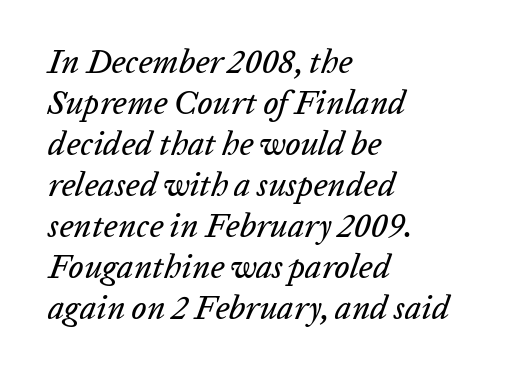
Q: Is the text italic (slanted)? A: Yes, it leans right by about 20 degrees.
Q: Is the text underlined? A: No.
Q: How is the paragraph aligned? A: Left-aligned.
Q: Is the spacing between letters normal or unusually wide? A: Normal.
Q: Width (condensed, normal, or wide)? A: Normal.
Q: Stroke contrast? A: Low.
Q: x-height? A: Medium.
Q: Monospaced? A: No.
